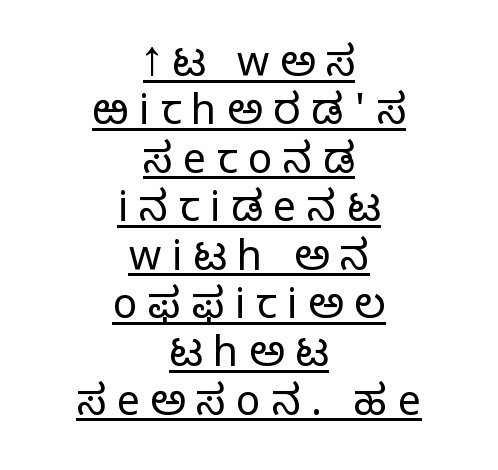
{"serif": "no", "italic": "no", "bold": "no", "weight": "light", "width": "normal", "stroke_contrast": "low", "x_height": "medium", "monospaced": "no", "underline": "yes", "align": "center", "line_spacing_ratio": 1.18, "letter_spacing": "wide", "letter_spacing_em": 0.26, "glyph_px": 41}
